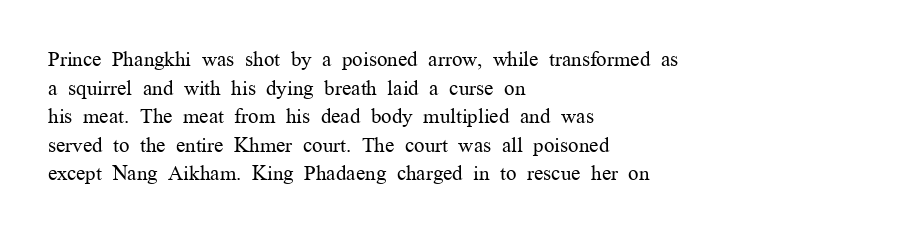
Q: Is the text bold? A: No.
Q: Is the text italic (slanted)? A: No, it is upright.
Q: Is the text underlined? A: No.
Q: How is the paragraph aligned? A: Left-aligned.
Q: Is the spacing between letters normal or unusually wide? A: Normal.
Q: Is the spacing between lines tight, normal or loose? A: Normal.
